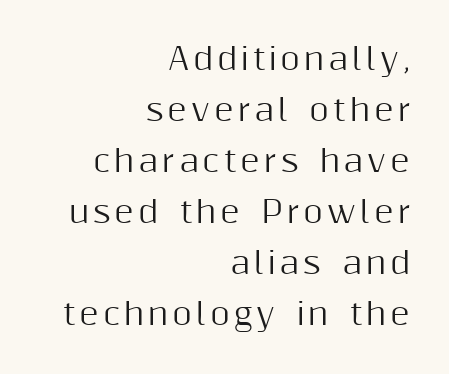
{"serif": "no", "italic": "no", "width": "normal", "stroke_contrast": "medium", "x_height": "medium", "monospaced": "no", "underline": "no", "align": "right", "line_spacing": "normal", "line_spacing_ratio": 1.7, "glyph_px": 30}
